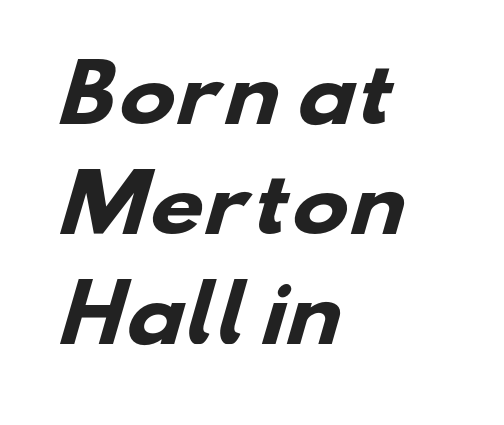
{"serif": "no", "bold": "yes", "weight": "heavy", "width": "wide", "stroke_contrast": "low", "x_height": "small", "monospaced": "no", "underline": "no", "align": "left", "line_spacing": "normal", "line_spacing_ratio": 1.45, "letter_spacing": "normal", "letter_spacing_em": 0.0, "glyph_px": 76}
